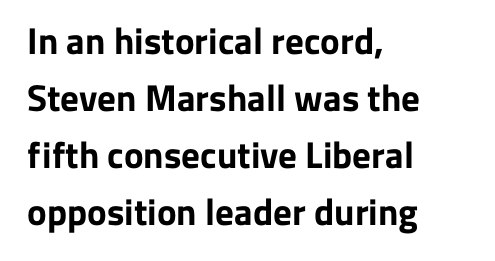
The image shows 37 px bold sans-serif type, upright; set left-aligned, normal line spacing (1.54x), normal letter spacing, not underlined; low stroke contrast and a medium x-height.
